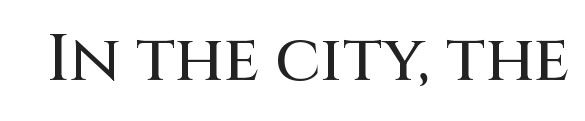
Q: Is the text italic (slanted)? A: No, it is upright.
Q: Is the typeface a serif or a sans-serif typeface? A: Sans-serif.
Q: Is the text underlined? A: No.
Q: Is the spacing between letters normal or unusually wide? A: Normal.
Q: Width (condensed, normal, or wide)? A: Normal.
Q: Stroke contrast? A: Medium.
Q: x-height? A: Large.
Q: Monospaced? A: No.
